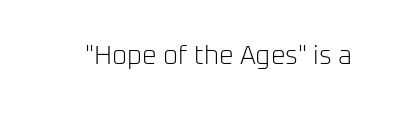
A roman cut, with each character standing at attention. Decoration check: the copy has no underline. The gaps between neighbouring characters are ordinary and unremarkable. Bold? No — there's no thickening of the strokes.
